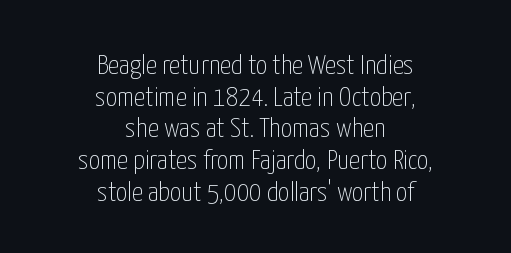
The image shows 28 px thin, condensed sans-serif type, upright; set centered, tight line spacing (1.13x), normal letter spacing, not underlined; low stroke contrast and a medium x-height.
